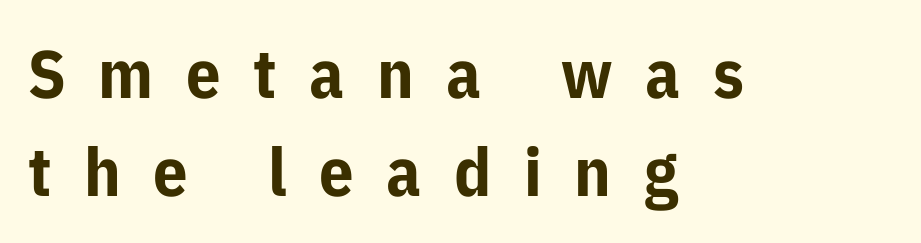
Q: Is the text bold? A: Yes.
Q: Is the text italic (slanted)? A: No, it is upright.
Q: Is the typeface a serif or a sans-serif typeface? A: Sans-serif.
Q: Is the text underlined? A: No.
Q: How is the paragraph aligned? A: Left-aligned.
Q: Is the spacing between letters normal or unusually wide? A: Unusually wide.
Q: Is the spacing between lines tight, normal or loose? A: Normal.
Q: Width (condensed, normal, or wide)? A: Normal.
Q: Stroke contrast? A: Low.
Q: x-height? A: Medium.
Q: Monospaced? A: No.
